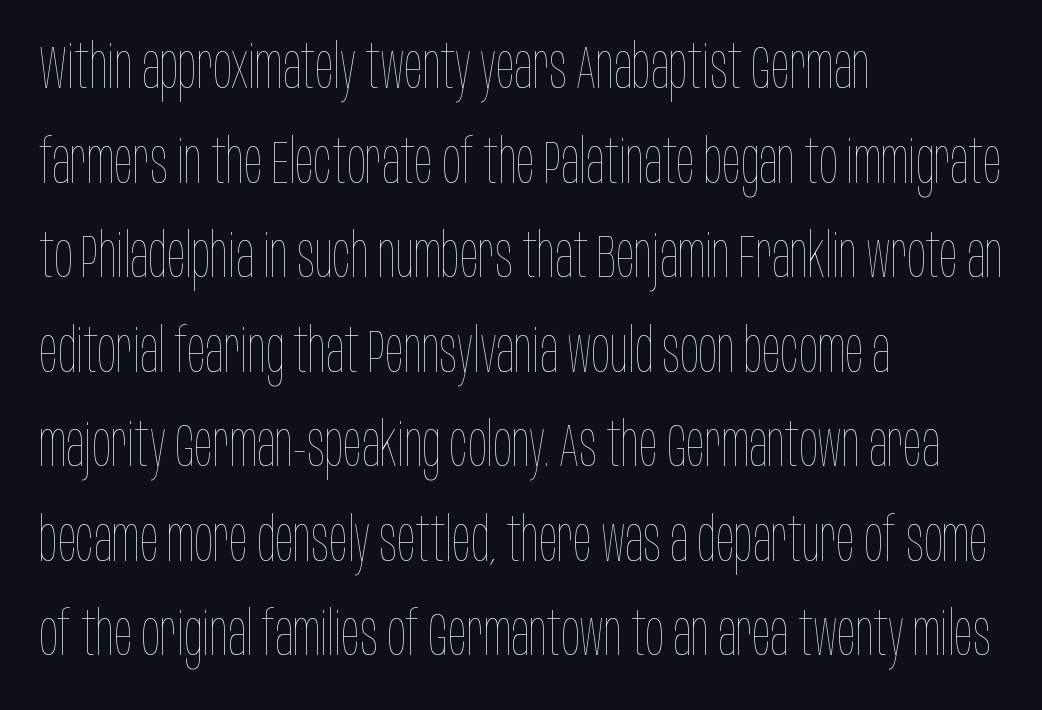
The image shows 61 px thin, condensed type, upright; set left-aligned, normal line spacing (1.55x), normal letter spacing, not underlined; low stroke contrast and a large x-height.
